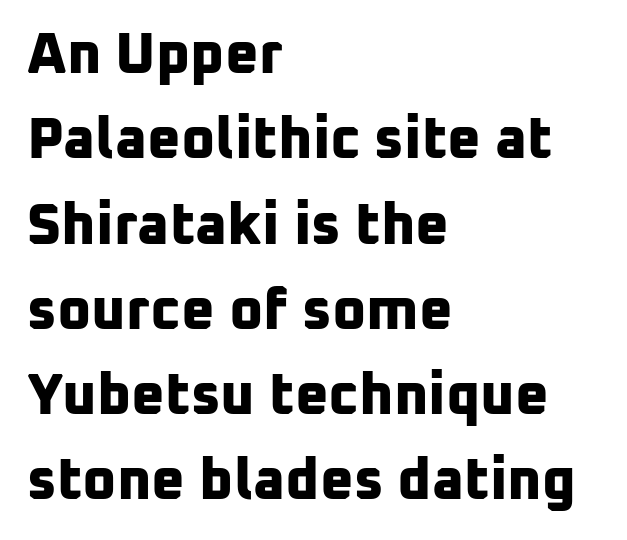
{"serif": "no", "bold": "yes", "weight": "bold", "width": "normal", "stroke_contrast": "low", "x_height": "medium", "monospaced": "no", "underline": "no", "align": "left", "line_spacing": "normal", "line_spacing_ratio": 1.47, "letter_spacing": "normal", "letter_spacing_em": 0.0, "glyph_px": 58}
